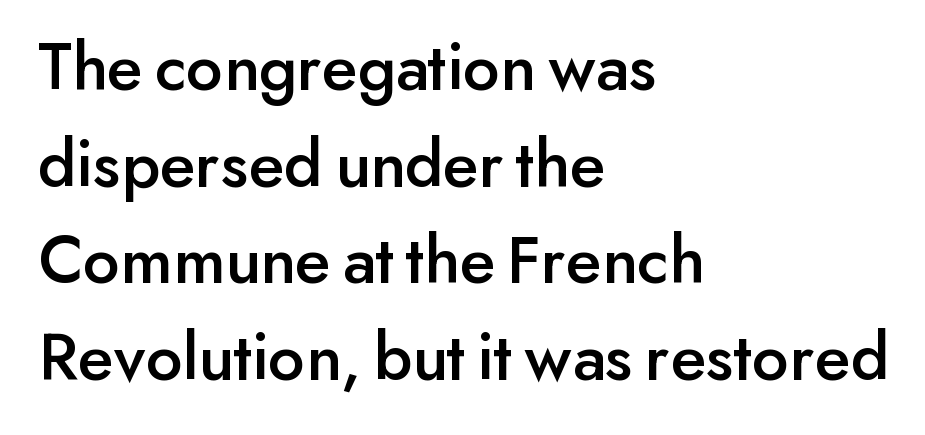
Baseline-to-baseline distance is the conventional proportion of letter height. Tracking here is standard; glyphs follow each other at the usual distance. Do the characters align in a grid? No, the font is proportional. The setting favours the left margin, as ordinary paragraphs usually do. Is this a sans? Yes — the strokes have no serifs. Upright lettering throughout.
